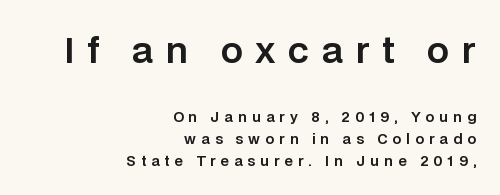
{"serif": "no", "italic": "no", "width": "normal", "stroke_contrast": "low", "x_height": "large", "monospaced": "no", "underline": "no", "align": "right", "line_spacing": "normal", "line_spacing_ratio": 1.55, "letter_spacing": "wide", "letter_spacing_em": 0.36, "larger_block": "first", "size_ratio": 2.5, "glyph_px": 35}
